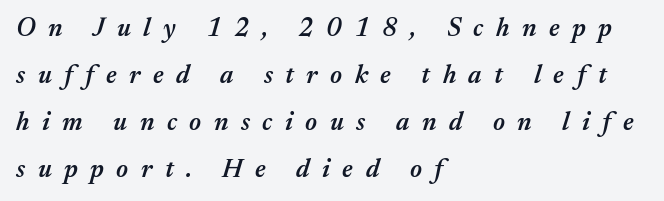
Left-aligned paragraph, ragged on the right. Honestly, the letter spacing is so wide it's the main thing you notice. The words here are not underlined. If you drew a line through each stem, it would be angled. Typesetter's note: demi weight, one step under bold.
